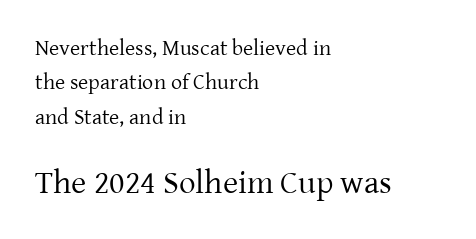
Q: Is the text bold? A: No.
Q: Is the text italic (slanted)? A: No, it is upright.
Q: Is the typeface a serif or a sans-serif typeface? A: Serif.
Q: Is the text underlined? A: No.
Q: How is the paragraph aligned? A: Left-aligned.
Q: Is the spacing between letters normal or unusually wide? A: Normal.
Q: Is the spacing between lines tight, normal or loose? A: Normal.
Q: Which block of text is set in a larger size, the first (top) or the second (bottom)? A: The second (bottom) one.
Q: Width (condensed, normal, or wide)? A: Normal.
Q: Stroke contrast? A: Low.
Q: x-height? A: Medium.
Q: Monospaced? A: No.
